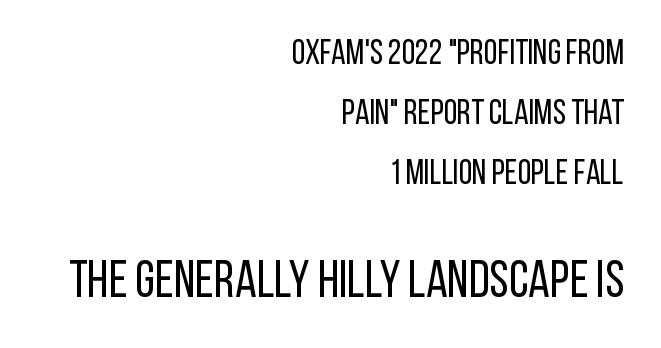
{"serif": "no", "italic": "no", "bold": "no", "weight": "regular", "width": "condensed", "stroke_contrast": "low", "x_height": "large", "monospaced": "no", "underline": "no", "align": "right", "line_spacing_ratio": 1.71, "letter_spacing": "normal", "letter_spacing_em": 0.0, "larger_block": "second", "size_ratio": 1.49, "glyph_px": 52}
